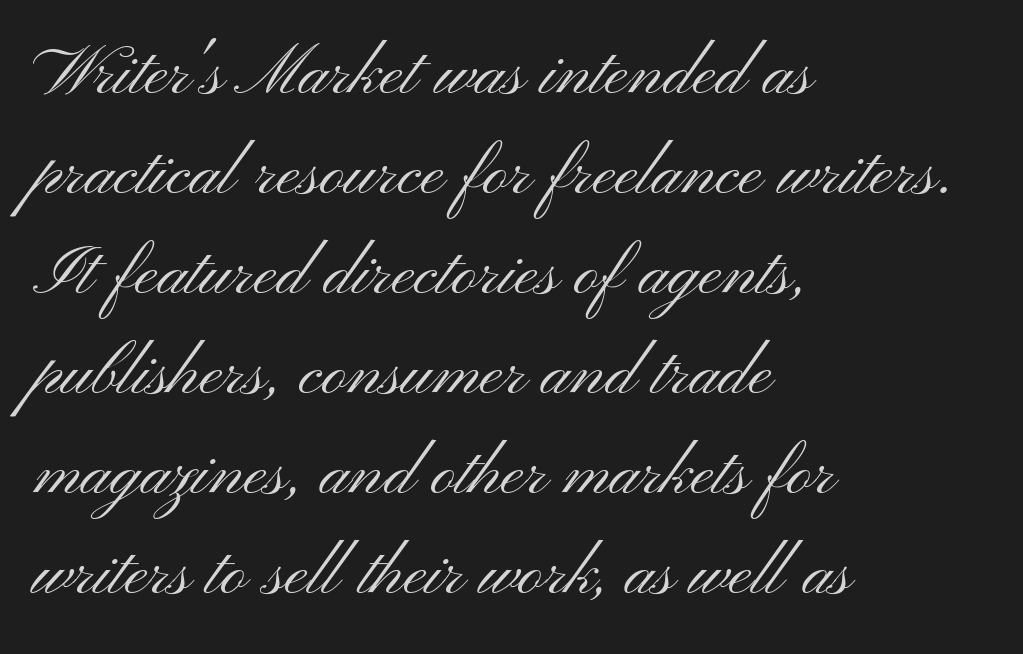
Q: Is the text bold? A: No.
Q: Is the text italic (slanted)? A: Yes.
Q: Is the typeface a serif or a sans-serif typeface? A: Sans-serif.
Q: Is the text underlined? A: No.
Q: How is the paragraph aligned? A: Left-aligned.
Q: Is the spacing between letters normal or unusually wide? A: Normal.
Q: Is the spacing between lines tight, normal or loose? A: Normal.
Q: Width (condensed, normal, or wide)? A: Wide.
Q: Stroke contrast? A: Medium.
Q: x-height? A: Small.
Q: Monospaced? A: No.
